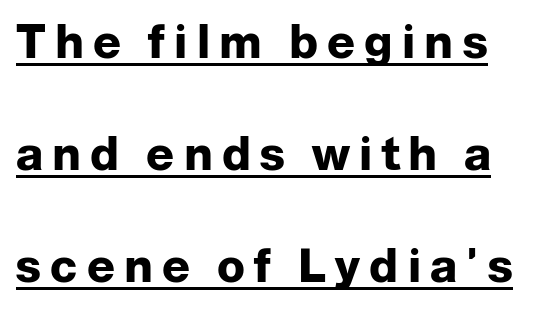
Q: Is the text bold? A: Yes.
Q: Is the text italic (slanted)? A: No, it is upright.
Q: Is the typeface a serif or a sans-serif typeface? A: Sans-serif.
Q: Is the text underlined? A: Yes.
Q: Is the spacing between letters normal or unusually wide? A: Unusually wide.
Q: Is the spacing between lines tight, normal or loose? A: Loose.
Q: Width (condensed, normal, or wide)? A: Normal.
Q: Stroke contrast? A: Low.
Q: x-height? A: Medium.
Q: Monospaced? A: No.
